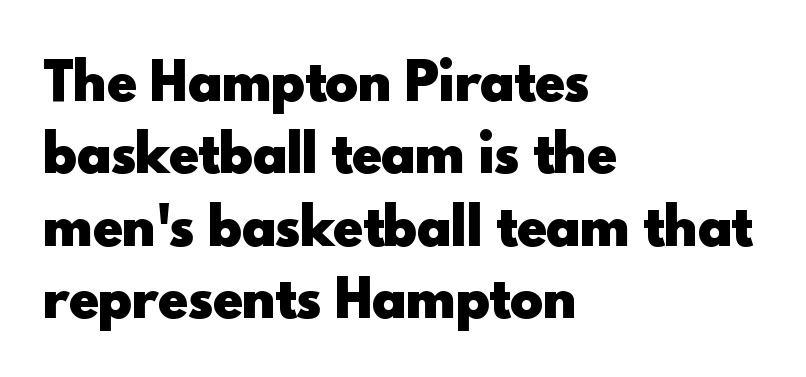
Strong, thick strokes mark this as bold type. Line starts are locked; line ends wander. The designer left line spacing at the default. The type sits square on the baseline with zero lean.
